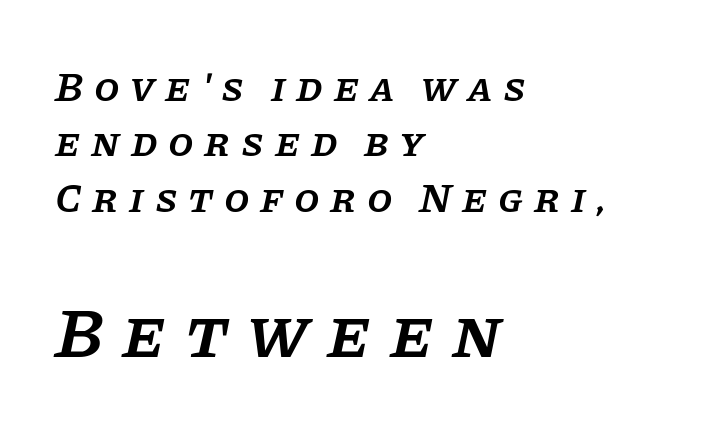
Q: Is the text bold? A: Semi-bold.
Q: Is the text italic (slanted)? A: Yes, it leans right by about 11 degrees.
Q: Is the typeface a serif or a sans-serif typeface? A: Serif.
Q: Is the text underlined? A: No.
Q: How is the paragraph aligned? A: Left-aligned.
Q: Is the spacing between letters normal or unusually wide? A: Unusually wide.
Q: Is the spacing between lines tight, normal or loose? A: Normal.
Q: Which block of text is set in a larger size, the first (top) or the second (bottom)? A: The second (bottom) one.
Q: Width (condensed, normal, or wide)? A: Normal.
Q: Stroke contrast? A: Low.
Q: x-height? A: Large.
Q: Monospaced? A: No.
